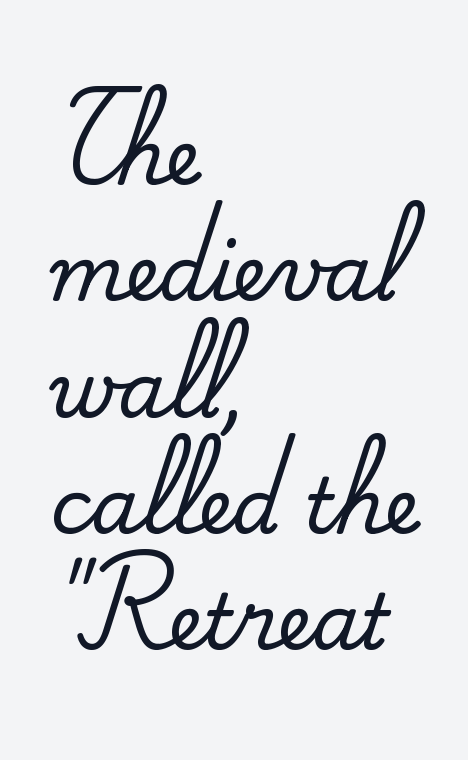
{"serif": "yes", "width": "normal", "stroke_contrast": "medium", "x_height": "small", "monospaced": "no", "underline": "no", "align": "left", "line_spacing": "normal", "line_spacing_ratio": 1.53, "letter_spacing": "normal", "letter_spacing_em": 0.0, "glyph_px": 76}
